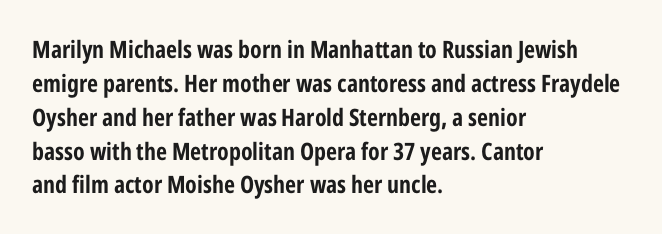
{"italic": "no", "bold": "yes", "underline": "no", "align": "left", "line_spacing": "normal", "line_spacing_ratio": 1.41, "letter_spacing": "normal", "letter_spacing_em": 0.0, "glyph_px": 24}
